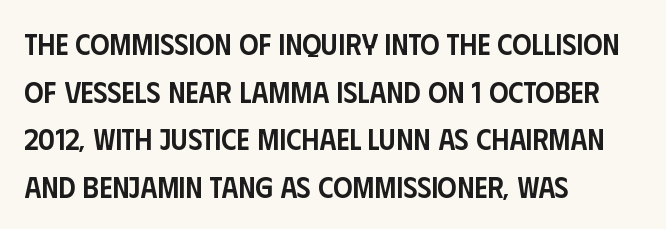
Honestly, there is no underline to notice here at all. Looks like regular typesetting: each glyph gets only the width it needs. The specimen reads as upright at a glance. Summary of weight: moderately heavy, a semibold.
